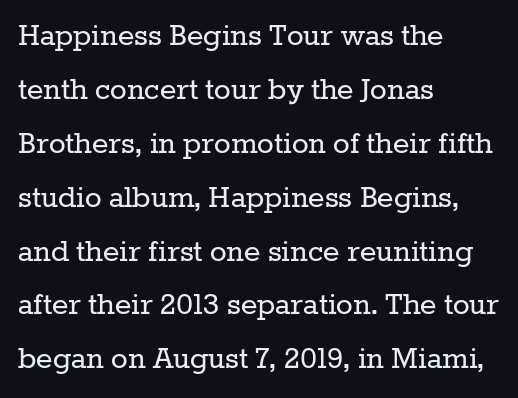
The vertical gap from one line to the next is medium. Quick note: underline off. Heaviness? Minimal to ordinary, like unemphasized prose. Note the varied advance widths — an 'i' is clearly narrower than an 'm'. The typesetter chose a ragged-right arrangement here. If you drew a line through each stem, it would be perfectly vertical.
